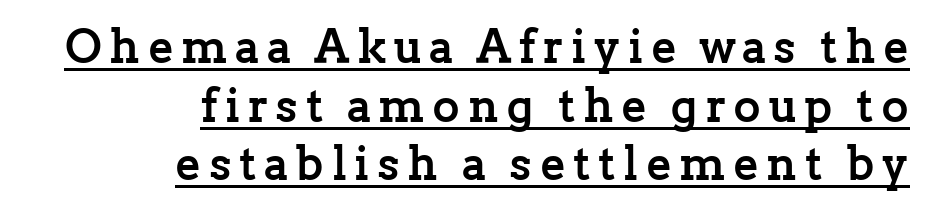
Q: Is the text bold? A: Yes.
Q: Is the text italic (slanted)? A: No, it is upright.
Q: Is the typeface a serif or a sans-serif typeface? A: Serif.
Q: Is the text underlined? A: Yes.
Q: How is the paragraph aligned? A: Right-aligned.
Q: Is the spacing between lines tight, normal or loose? A: Normal.
Q: Width (condensed, normal, or wide)? A: Normal.
Q: Stroke contrast? A: Low.
Q: x-height? A: Medium.
Q: Monospaced? A: No.
